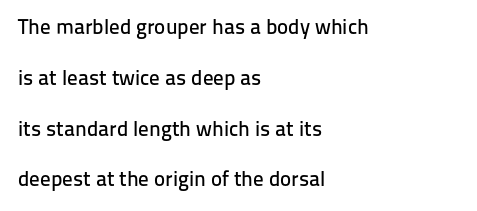
The image shows 21 px text type, upright; set left-aligned, loose line spacing (2.42x), normal letter spacing, not underlined.
